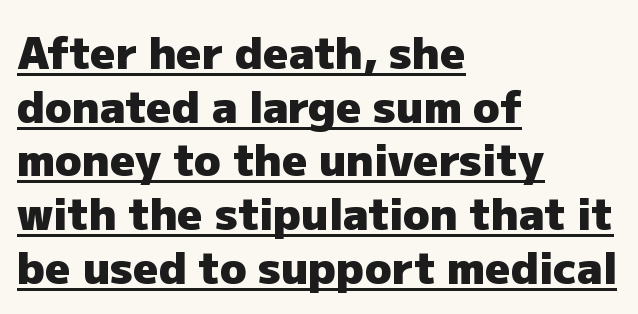
{"serif": "no", "italic": "no", "bold": "yes", "weight": "heavy", "width": "normal", "stroke_contrast": "low", "x_height": "medium", "monospaced": "no", "underline": "yes", "align": "left", "line_spacing_ratio": 1.22, "letter_spacing": "normal", "letter_spacing_em": 0.0, "glyph_px": 44}
